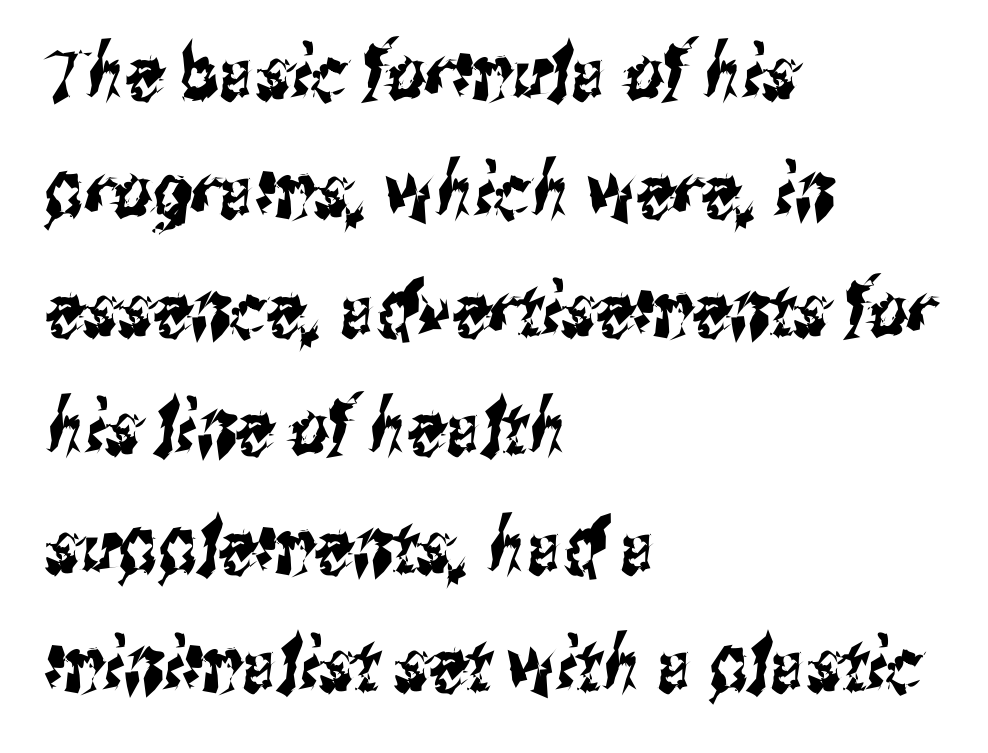
The image shows 75 px condensed sans-serif type; set left-aligned, normal line spacing (1.58x), normal letter spacing, not underlined; medium stroke contrast and a medium x-height.
